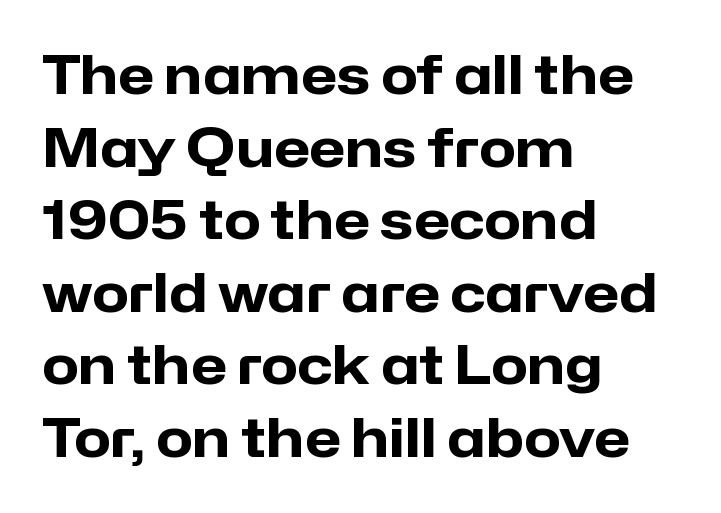
The image shows 53 px heavy sans-serif type, upright; set left-aligned, normal line spacing (1.37x), normal letter spacing, not underlined; low stroke contrast and a medium x-height.
